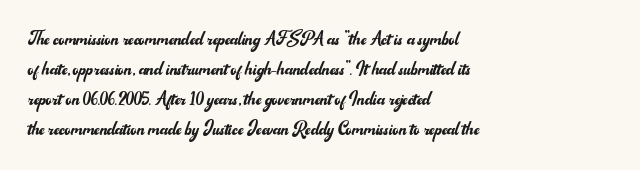
Q: Is the text bold? A: No.
Q: Is the text italic (slanted)? A: Yes.
Q: Is the text underlined? A: No.
Q: How is the paragraph aligned? A: Left-aligned.
Q: Is the spacing between letters normal or unusually wide? A: Normal.
Q: Is the spacing between lines tight, normal or loose? A: Normal.
